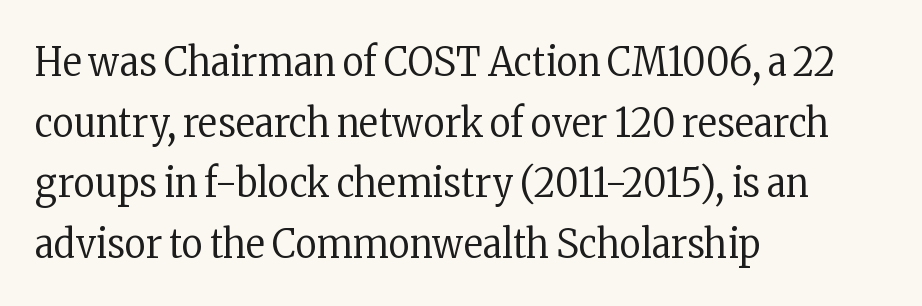
{"serif": "yes", "italic": "no", "bold": "no", "weight": "regular", "width": "condensed", "stroke_contrast": "low", "x_height": "medium", "monospaced": "no", "underline": "no", "align": "left", "line_spacing": "normal", "line_spacing_ratio": 1.48, "letter_spacing": "normal", "letter_spacing_em": 0.0, "glyph_px": 41}
